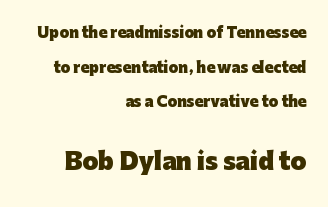
The image shows 23 px bold type, upright; set right-aligned, loose line spacing (2.47x), normal letter spacing, not underlined; the second (bottom) block is 1.64x larger.
